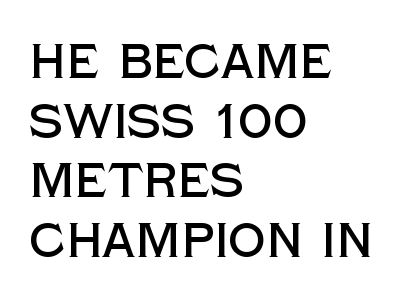
The image shows 47 px sans-serif type, upright; set left-aligned, normal line spacing (1.27x), normal letter spacing, not underlined; a large x-height.
